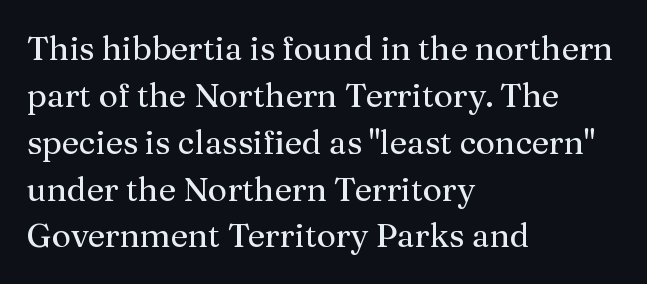
{"serif": "yes", "italic": "no", "width": "normal", "stroke_contrast": "medium", "x_height": "medium", "monospaced": "no", "underline": "no", "align": "left", "line_spacing": "normal", "line_spacing_ratio": 1.42, "letter_spacing": "normal", "letter_spacing_em": 0.0, "glyph_px": 33}
